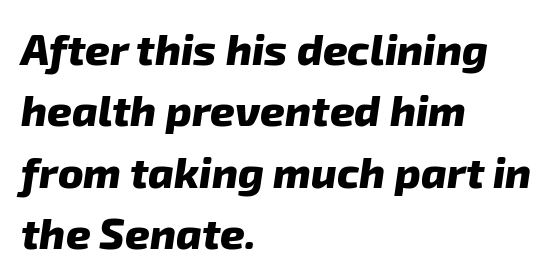
Q: Is the text bold? A: Yes.
Q: Is the typeface a serif or a sans-serif typeface? A: Sans-serif.
Q: Is the text underlined? A: No.
Q: How is the paragraph aligned? A: Left-aligned.
Q: Is the spacing between letters normal or unusually wide? A: Normal.
Q: Is the spacing between lines tight, normal or loose? A: Normal.
Q: Width (condensed, normal, or wide)? A: Normal.
Q: Stroke contrast? A: Low.
Q: x-height? A: Medium.
Q: Monospaced? A: No.
